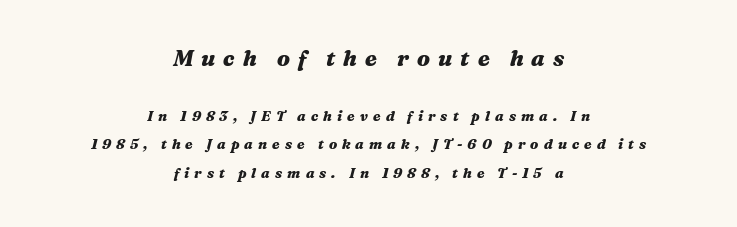
{"italic": "yes", "lean": "right", "slant_degrees": 16, "bold": "yes", "underline": "no", "align": "center", "line_spacing": "loose", "line_spacing_ratio": 2.05, "letter_spacing": "wide", "letter_spacing_em": 0.36, "larger_block": "first", "size_ratio": 1.57, "glyph_px": 22}
